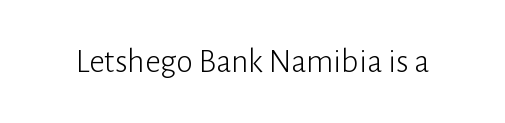
Letters have the restrained weight of plain body copy at most. This sample uses an upright cut, with every glyph sitting square on the baseline. Default kerning and tracking; the words read as compact shapes. The gap between lines stays unmarked.
